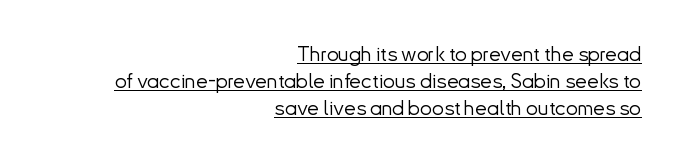
Caption: lettering with a line underneath. Baseline-to-baseline distance is the conventional proportion of letter height. The ragged edge is on the left, which tells us the setting is flush right. Italic: no, the glyphs are upright roman. Caption: standard tracking, unaltered.
